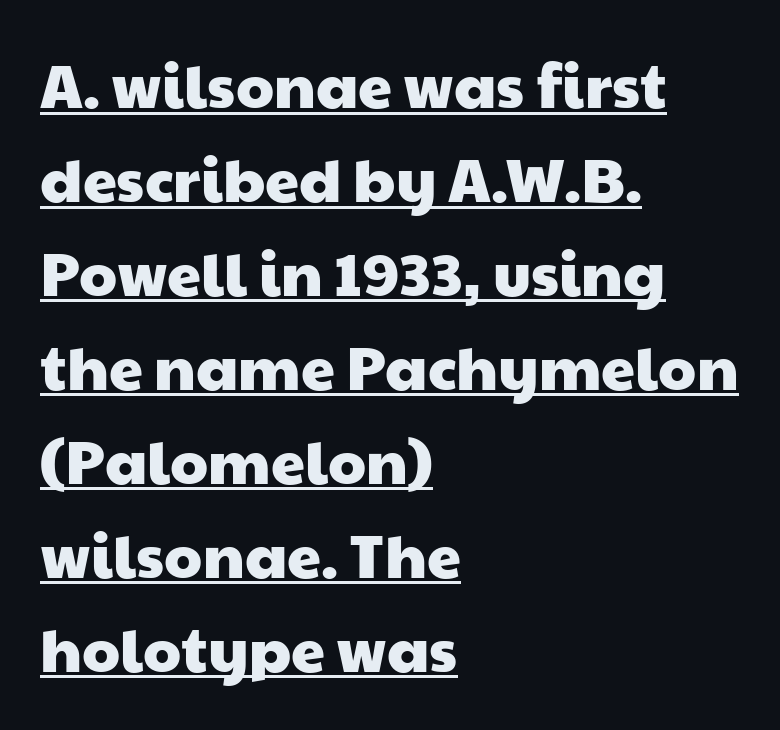
The image shows 61 px wide sans-serif type; set left-aligned, normal line spacing (1.54x), normal letter spacing, underlined; low stroke contrast and a medium x-height.
